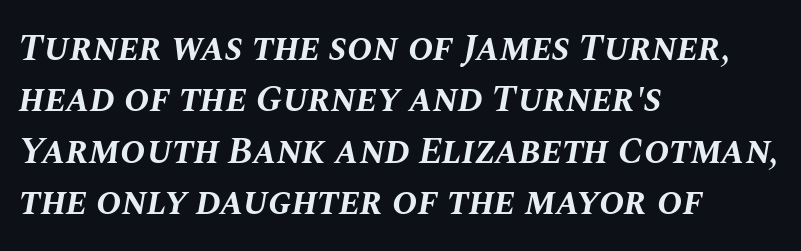
The image shows 38 px bold type, italic (leaning right); set left-aligned, normal line spacing (1.35x), normal letter spacing, not underlined; medium stroke contrast and a large x-height.
